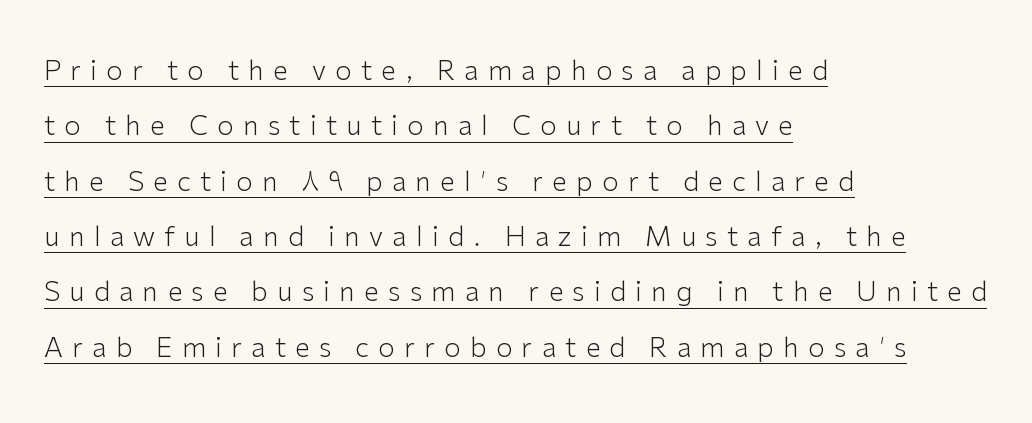
The leading is generous, giving the passage an open texture. Descenders here cross a horizontal rule under the line. You could only call the tracking loose — the letters float apart. Vertical stems look standard width or narrower in stroke. Quick note: not italic, upright.
